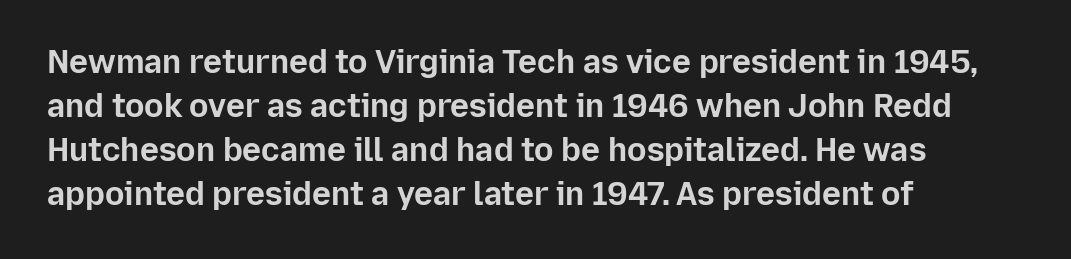
{"serif": "no", "italic": "no", "bold": "yes", "weight": "bold", "width": "normal", "stroke_contrast": "low", "x_height": "medium", "monospaced": "no", "underline": "no", "align": "left", "line_spacing": "normal", "line_spacing_ratio": 1.37, "letter_spacing": "normal", "letter_spacing_em": 0.0, "glyph_px": 32}
